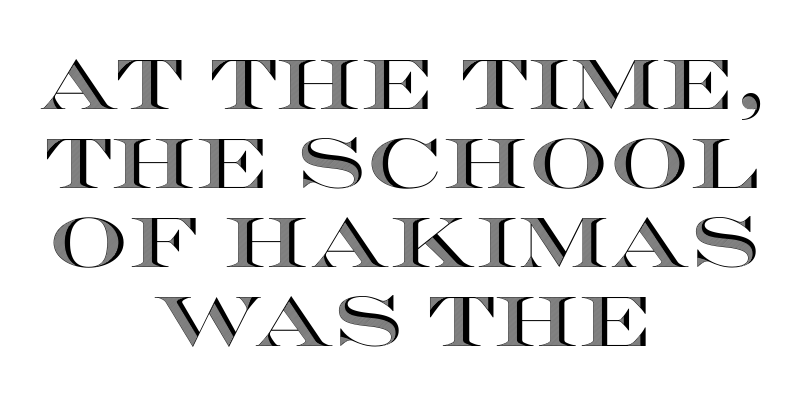
Spacing verdict: proportional, widths tailored to each character. Descender tails drop into unmarked territory. Vertical strokes here are truly vertical. Does the leading feel generous? Not at all — it's pinched.
